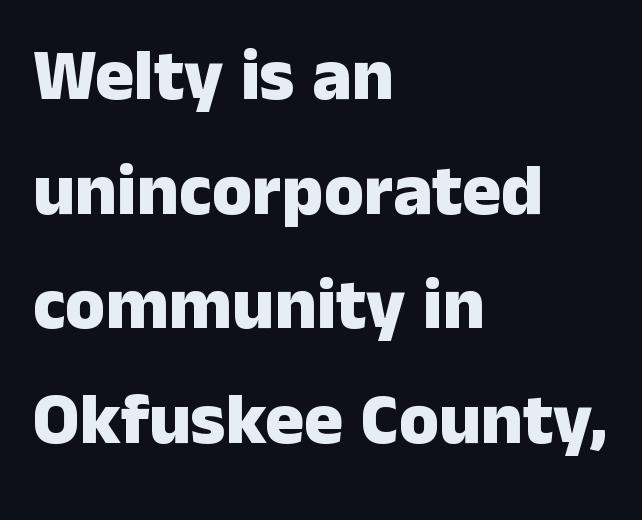
The image shows 73 px heavy sans-serif type, upright; set left-aligned, normal line spacing (1.57x), normal letter spacing, not underlined; low stroke contrast and a medium x-height.
